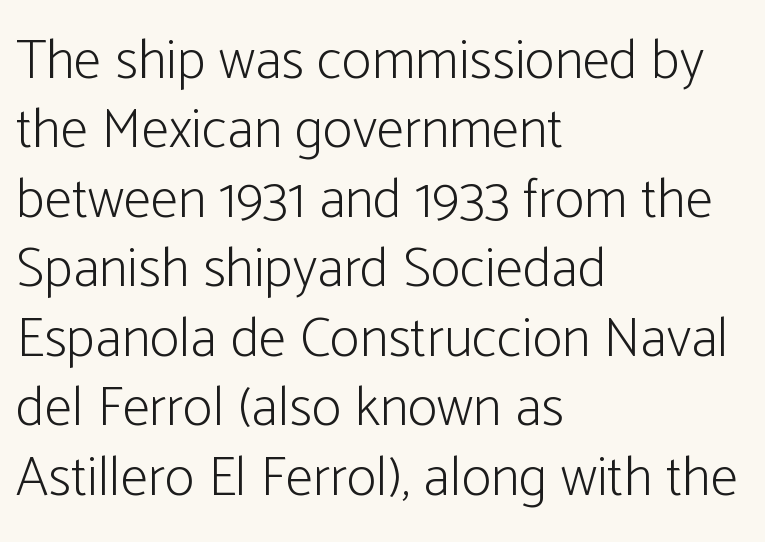
The image shows 56 px light, condensed sans-serif type, upright; set left-aligned, line spacing 1.24x, normal letter spacing, not underlined; low stroke contrast and a medium x-height.
